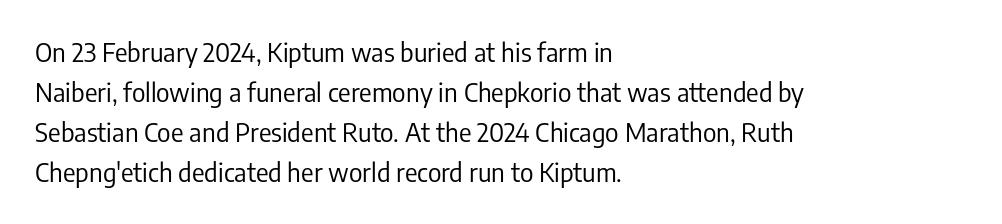
Q: Is the text bold? A: No.
Q: Is the text italic (slanted)? A: No, it is upright.
Q: Is the text underlined? A: No.
Q: How is the paragraph aligned? A: Left-aligned.
Q: Is the spacing between letters normal or unusually wide? A: Normal.
Q: Is the spacing between lines tight, normal or loose? A: Normal.
